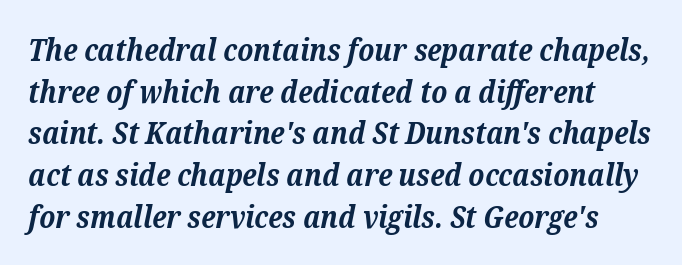
{"serif": "yes", "italic": "yes", "lean": "right", "slant_degrees": 12, "bold": "yes", "weight": "bold", "width": "normal", "stroke_contrast": "medium", "x_height": "medium", "monospaced": "no", "underline": "no", "line_spacing": "normal", "line_spacing_ratio": 1.39, "letter_spacing": "normal", "letter_spacing_em": 0.0, "glyph_px": 30}
